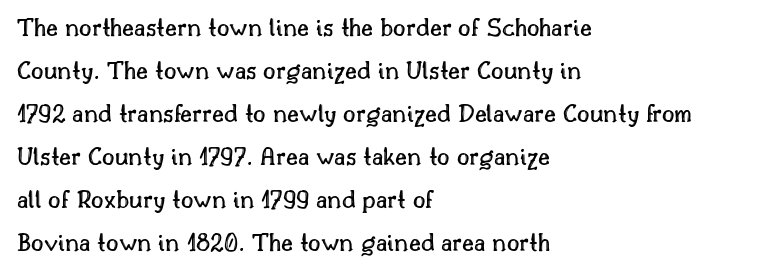
The image shows 27 px text type, upright; set left-aligned, normal line spacing (1.59x), normal letter spacing, not underlined.
